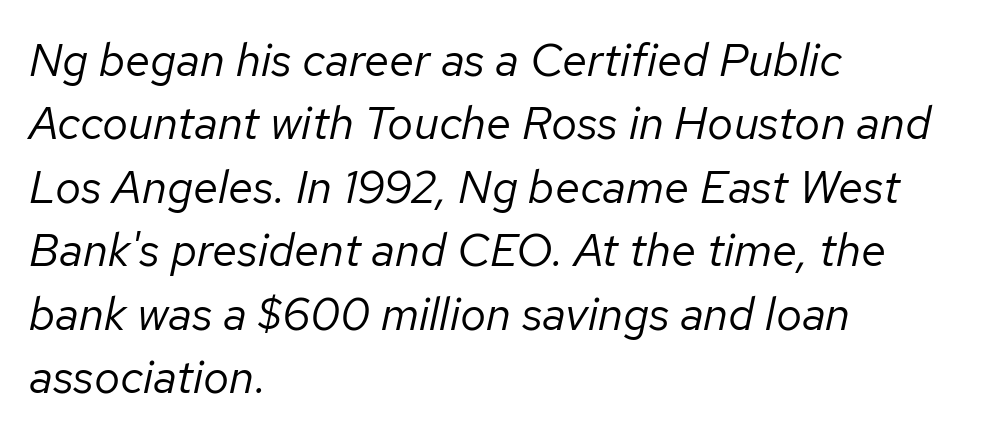
Q: Is the text bold? A: No.
Q: Is the text italic (slanted)? A: Yes, it leans right by about 12 degrees.
Q: Is the text underlined? A: No.
Q: How is the paragraph aligned? A: Left-aligned.
Q: Is the spacing between letters normal or unusually wide? A: Normal.
Q: Is the spacing between lines tight, normal or loose? A: Normal.
Q: Width (condensed, normal, or wide)? A: Normal.
Q: Stroke contrast? A: Low.
Q: x-height? A: Medium.
Q: Monospaced? A: No.
